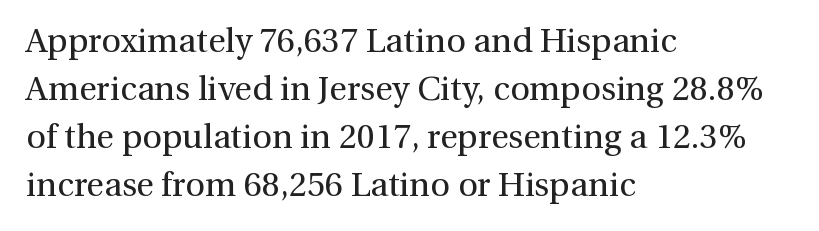
The image shows 34 px regular-weight serif type, upright; set left-aligned, normal line spacing (1.41x), normal letter spacing, not underlined; medium stroke contrast and a medium x-height.
